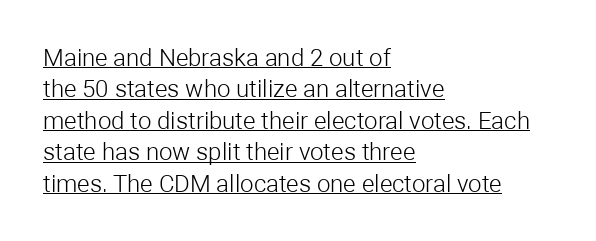
Visually the block forms a straight wall on the left and a jagged coastline on the right. The typography opts for an upright posture over an oblique one. The letterforms sit at book weight or below. Nobody touched the tracking dial on this one.
